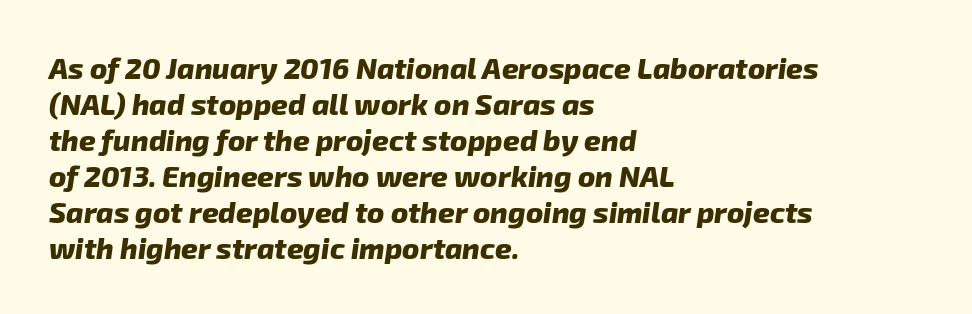
{"serif": "no", "bold": "yes", "weight": "heavy", "width": "normal", "stroke_contrast": "low", "x_height": "medium", "monospaced": "no", "underline": "no", "align": "left", "line_spacing_ratio": 1.24, "letter_spacing": "normal", "letter_spacing_em": 0.0, "glyph_px": 29}
